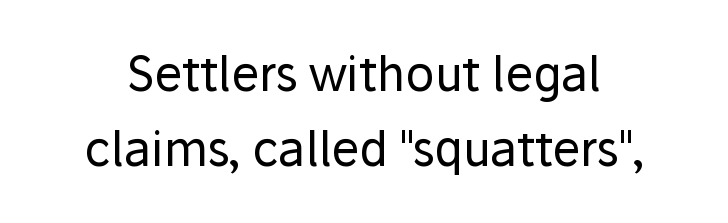
The image shows 47 px regular-weight sans-serif type, upright; set normal line spacing (1.6x), normal letter spacing, not underlined; low stroke contrast and a medium x-height.
